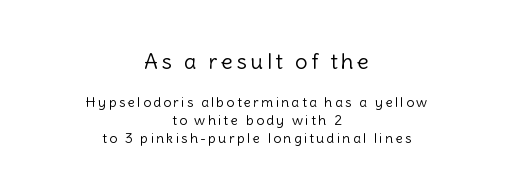
The image shows 22 px text type, upright; set centered, normal line spacing (1.28x), not underlined; the first (top) block is 1.57x larger.
